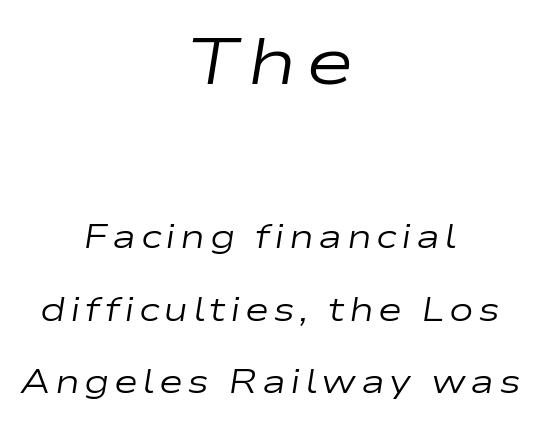
{"italic": "yes", "lean": "right", "slant_degrees": 9, "bold": "no", "weight": "regular", "width": "wide", "stroke_contrast": "low", "x_height": "medium", "monospaced": "no", "underline": "no", "align": "center", "line_spacing": "loose", "line_spacing_ratio": 2.19, "larger_block": "first", "size_ratio": 2.0, "glyph_px": 66}
